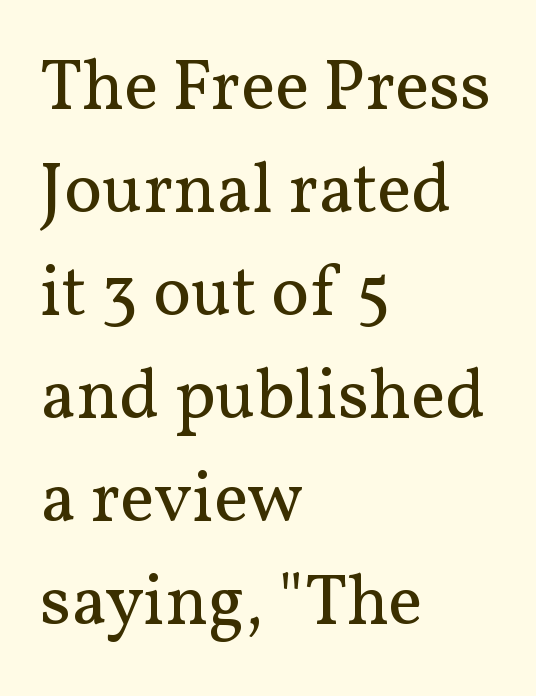
Serifs: yes, visible at the terminals of the letterforms. Varying glyph widths throughout — classic text-font behaviour. Successive baselines arrive at the customary interval. These lines keep a tight, regular rhythm from letter to letter.
